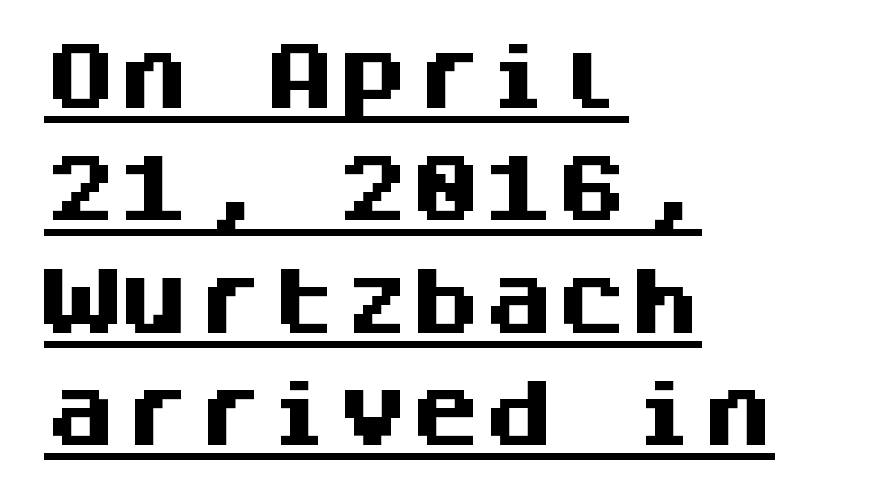
{"serif": "no", "italic": "no", "bold": "yes", "weight": "heavy", "width": "normal", "stroke_contrast": "medium", "x_height": "large", "monospaced": "yes", "underline": "yes", "align": "left", "line_spacing": "normal", "line_spacing_ratio": 1.54, "letter_spacing": "normal", "letter_spacing_em": 0.0, "glyph_px": 73}
